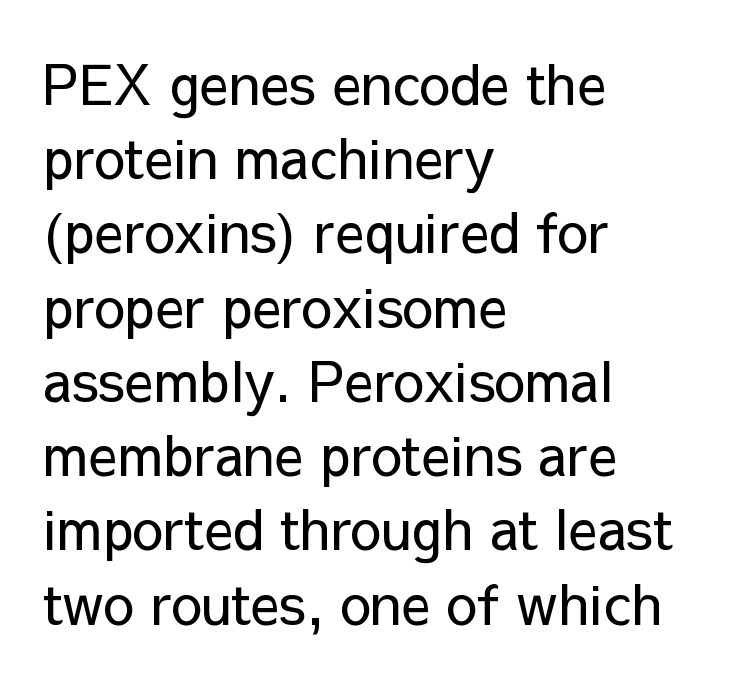
Q: Is the text bold? A: No.
Q: Is the text italic (slanted)? A: No, it is upright.
Q: Is the typeface a serif or a sans-serif typeface? A: Sans-serif.
Q: Is the text underlined? A: No.
Q: How is the paragraph aligned? A: Left-aligned.
Q: Is the spacing between letters normal or unusually wide? A: Normal.
Q: Is the spacing between lines tight, normal or loose? A: Normal.
Q: Width (condensed, normal, or wide)? A: Normal.
Q: Stroke contrast? A: Low.
Q: x-height? A: Medium.
Q: Monospaced? A: No.
